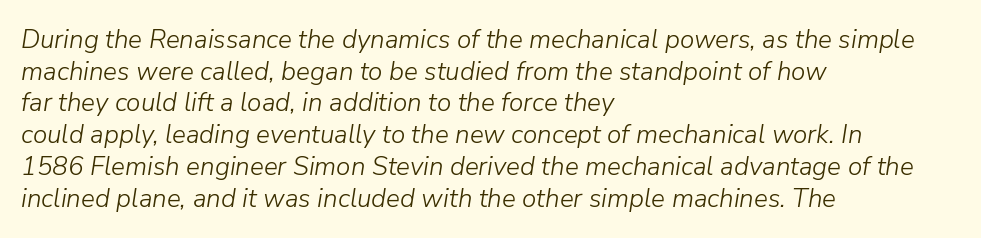
The image shows 26 px text type, italic (leaning right); set left-aligned, line spacing 1.22x, normal letter spacing, not underlined.
